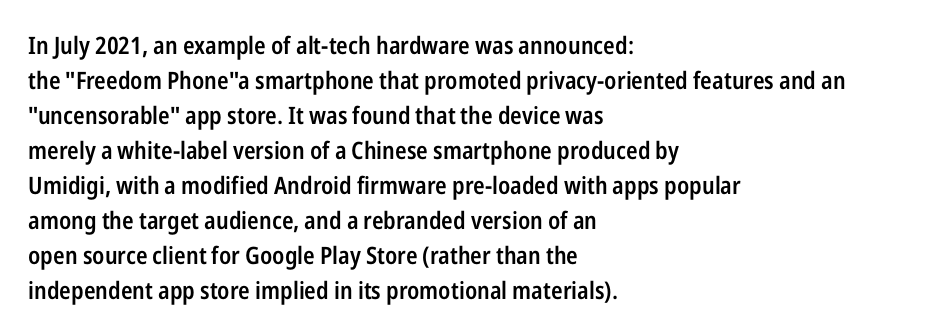
Q: Is the text bold? A: Semi-bold.
Q: Is the text italic (slanted)? A: No, it is upright.
Q: Is the text underlined? A: No.
Q: How is the paragraph aligned? A: Left-aligned.
Q: Is the spacing between letters normal or unusually wide? A: Normal.
Q: Is the spacing between lines tight, normal or loose? A: Normal.
